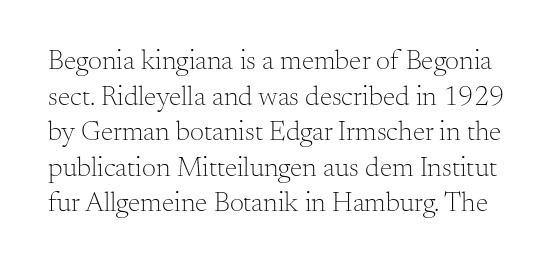
{"serif": "yes", "italic": "no", "bold": "no", "weight": "light", "width": "normal", "stroke_contrast": "medium", "x_height": "small", "monospaced": "no", "underline": "no", "line_spacing": "normal", "line_spacing_ratio": 1.27, "letter_spacing": "normal", "letter_spacing_em": 0.0, "glyph_px": 28}
